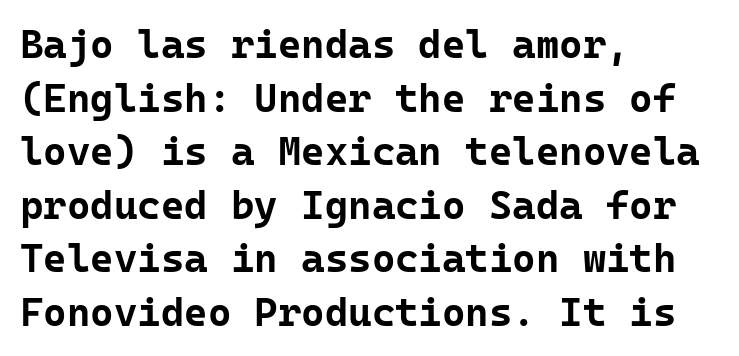
The image shows 40 px bold sans-serif type, upright, monospaced; set left-aligned, normal line spacing (1.34x), normal letter spacing, not underlined; low stroke contrast and a medium x-height.
